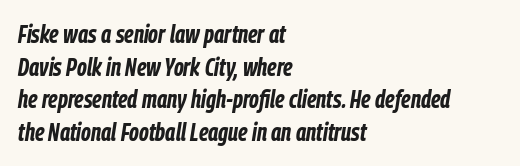
Posture: slanted. Here the glyphs are tracked normally, forming tight word shapes. The face used here has the dense, thick strokes of a bold. These lines sit exactly where default settings would place them. Every row of glyphs begins at an identical x-position on the left.
